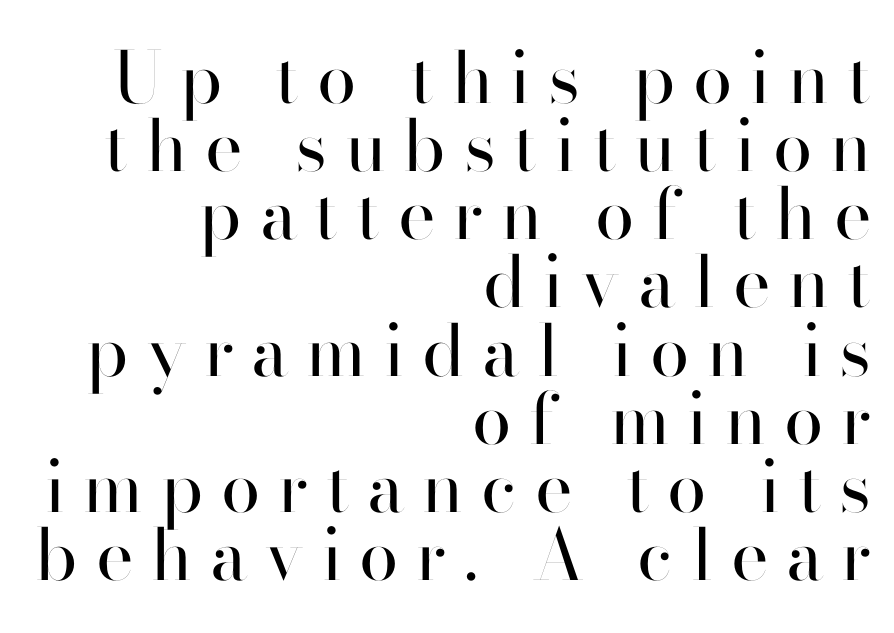
The image shows 71 px regular-weight sans-serif type, upright; set right-aligned, tight line spacing (0.96x), unusually wide letter spacing (+0.25 em), not underlined; high stroke contrast and a small x-height.
